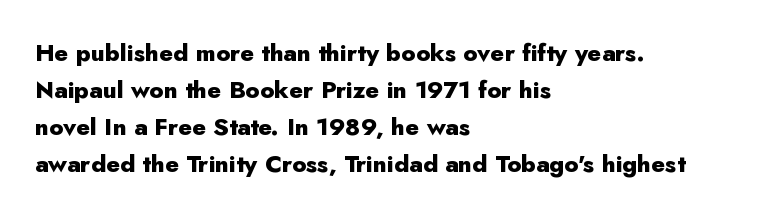
The image shows 24 px bold type, upright; set left-aligned, normal line spacing (1.54x), normal letter spacing, not underlined.
